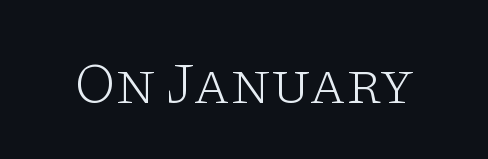
The image shows 59 px light, wide serif type, upright; set normal letter spacing, not underlined; low stroke contrast and a large x-height.
